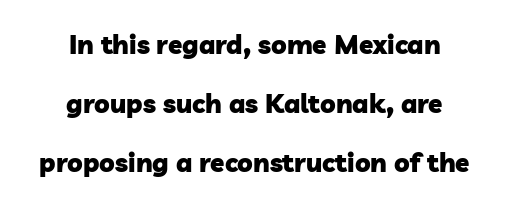
{"bold": "yes", "underline": "no", "align": "center", "line_spacing": "loose", "line_spacing_ratio": 2.26, "letter_spacing": "normal", "letter_spacing_em": 0.0, "glyph_px": 26}
